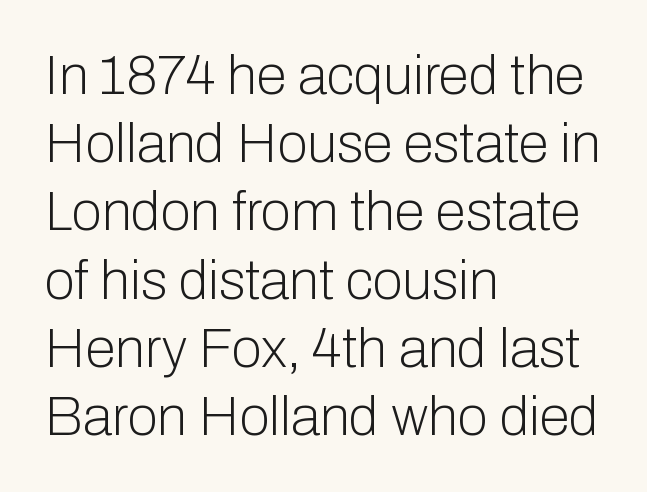
Words float on clear page, feet unadorned. Caption: standard tracking, unaltered. A light-to-regular cut is what we see here. Is the block centered? No — it sits flush against the left margin. Note the varied advance widths — an 'i' is clearly narrower than an 'm'.
